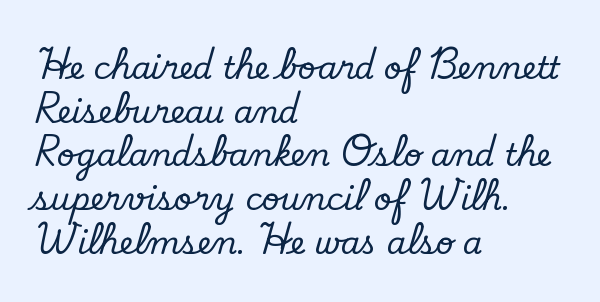
The rendering anchors every line to the left-hand side. Summary of vertical rhythm: regular, with standard interline spacing. Character widths vary here, with narrow letters taking less room than wide ones. What kind of face is this? One with serifs. What stands out about the letter spacing? Nothing — it is the standard amount. Descenders hang freely into open space.
